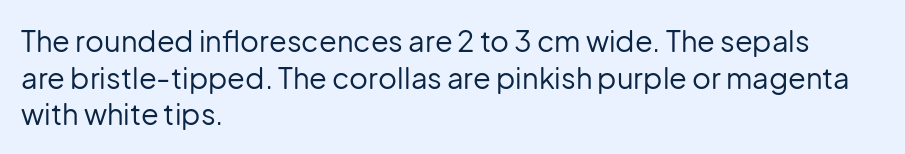
{"serif": "no", "italic": "no", "bold": "no", "weight": "regular", "width": "normal", "stroke_contrast": "low", "x_height": "medium", "monospaced": "no", "underline": "no", "align": "left", "line_spacing": "normal", "line_spacing_ratio": 1.26, "letter_spacing": "normal", "letter_spacing_em": 0.0, "glyph_px": 29}
